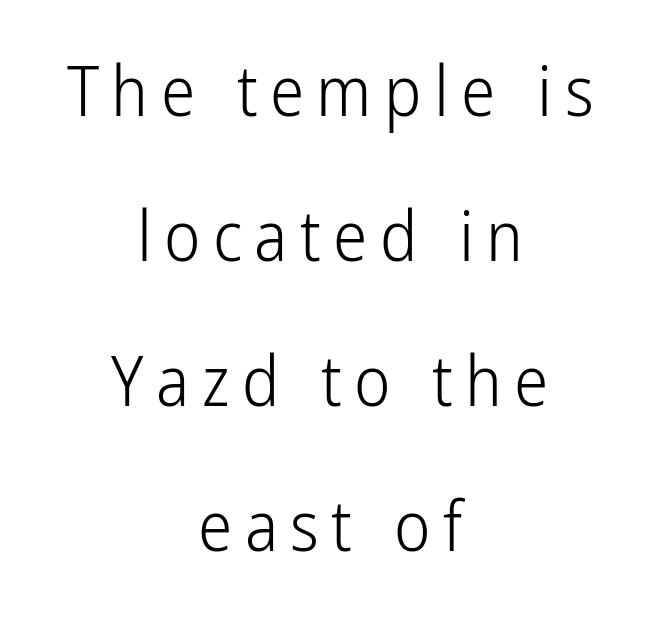
Each letter keeps its own natural width here, so spacing adapts to shape. The face used here is a sans, in the tradition of grotesques and geometrics. The font sits on the lighter half of the weight spectrum, regular included. Clear beneath every line of the passage. Does the copy run flush right? No — it is centered line by line.
